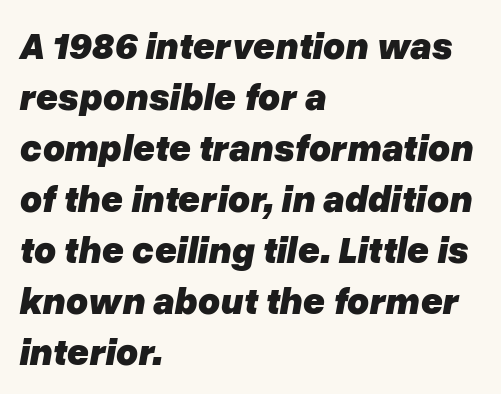
The image shows 38 px heavy type, italic (leaning right); set left-aligned, normal line spacing (1.34x), normal letter spacing, not underlined; low stroke contrast and a medium x-height.
